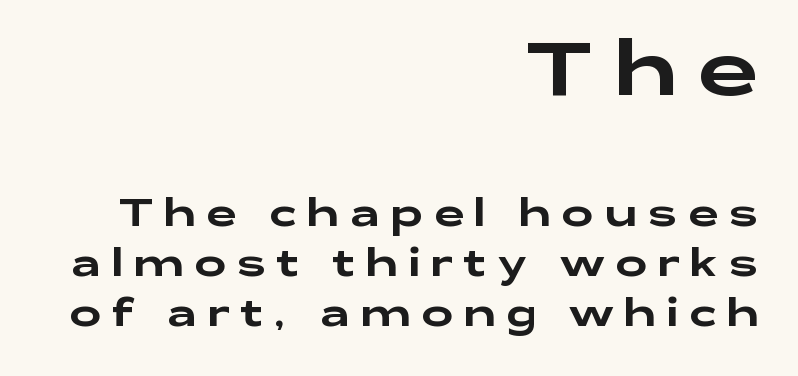
The image shows 75 px wide sans-serif type, upright; set right-aligned, normal line spacing (1.31x), unusually wide letter spacing (+0.28 em), not underlined; the first (top) block is 1.97x larger; low stroke contrast and a medium x-height.
